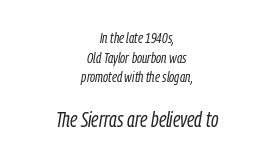
{"italic": "yes", "lean": "right", "slant_degrees": 9, "bold": "no", "underline": "no", "align": "center", "line_spacing": "normal", "line_spacing_ratio": 1.31, "letter_spacing": "normal", "letter_spacing_em": 0.0, "larger_block": "second", "size_ratio": 1.47, "glyph_px": 22}
